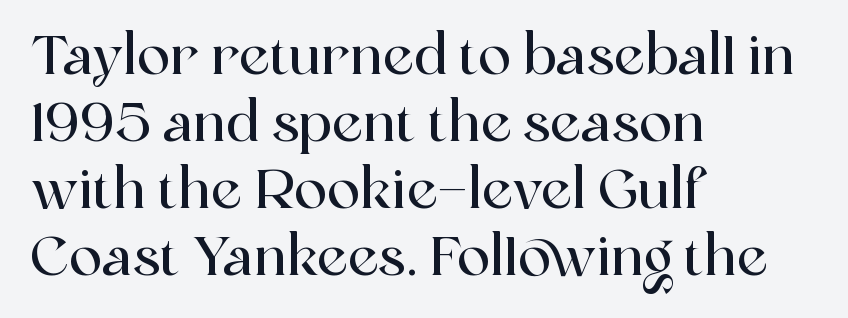
Q: Is the text italic (slanted)? A: No, it is upright.
Q: Is the typeface a serif or a sans-serif typeface? A: Serif.
Q: Is the text underlined? A: No.
Q: How is the paragraph aligned? A: Left-aligned.
Q: Is the spacing between letters normal or unusually wide? A: Normal.
Q: Width (condensed, normal, or wide)? A: Normal.
Q: x-height? A: Medium.
Q: Monospaced? A: No.
